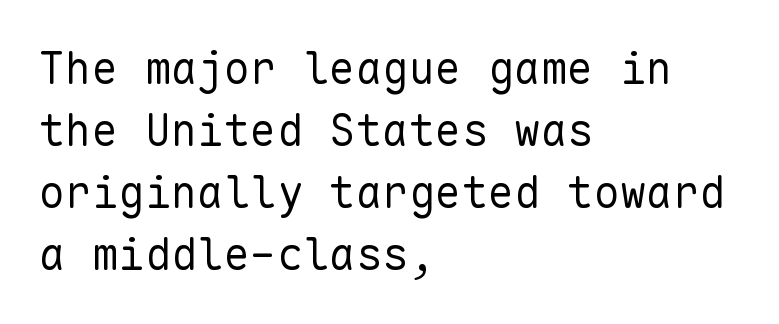
Q: Is the text bold? A: No.
Q: Is the text italic (slanted)? A: No, it is upright.
Q: Is the typeface a serif or a sans-serif typeface? A: Sans-serif.
Q: Is the text underlined? A: No.
Q: How is the paragraph aligned? A: Left-aligned.
Q: Is the spacing between letters normal or unusually wide? A: Normal.
Q: Is the spacing between lines tight, normal or loose? A: Normal.
Q: Width (condensed, normal, or wide)? A: Normal.
Q: Stroke contrast? A: Low.
Q: x-height? A: Medium.
Q: Monospaced? A: Yes.
